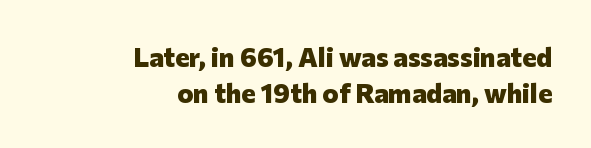
{"italic": "no", "bold": "yes", "underline": "no", "align": "right", "line_spacing": "normal", "line_spacing_ratio": 1.32, "letter_spacing": "normal", "letter_spacing_em": 0.0, "glyph_px": 27}
